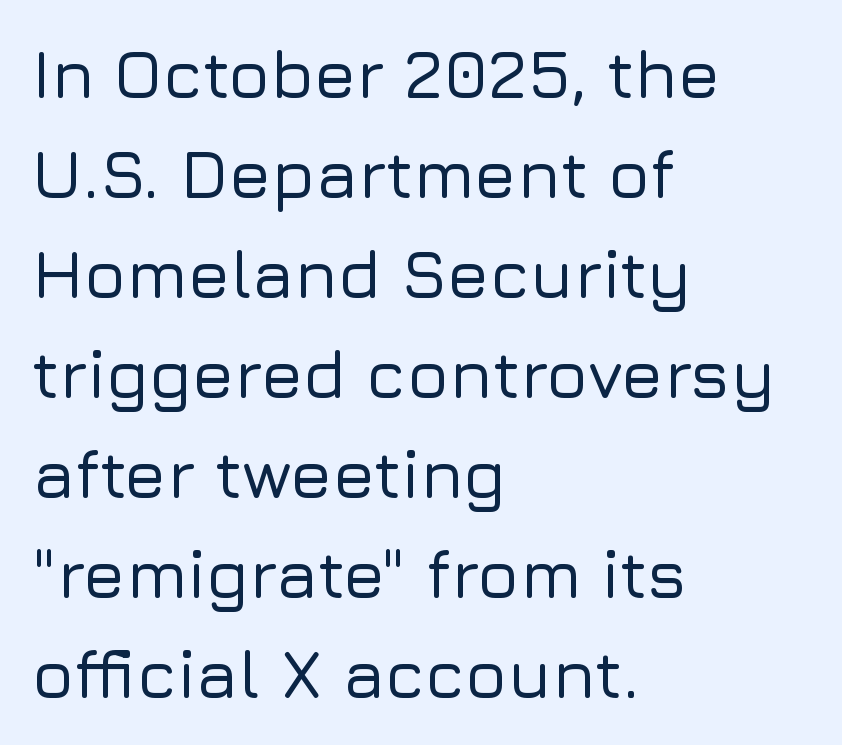
The area under the type is left untouched. Students, observe: this is what conventionally led text looks like. The passage is arranged the way most books set body copy — flush left. Default kerning and tracking; the words read as compact shapes. The passage shown is typed in a proportional face where columns would drift. This rendering employs a face without finishing strokes, i.e., a sans-serif.
